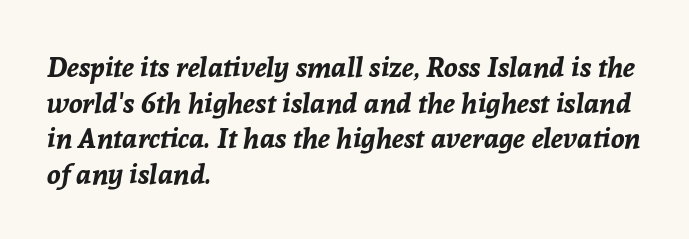
Q: Is the text bold? A: Yes.
Q: Is the text italic (slanted)? A: Yes, it leans right by about 8 degrees.
Q: Is the text underlined? A: No.
Q: How is the paragraph aligned? A: Left-aligned.
Q: Is the spacing between letters normal or unusually wide? A: Normal.
Q: Is the spacing between lines tight, normal or loose? A: Normal.
Q: Width (condensed, normal, or wide)? A: Normal.
Q: Stroke contrast? A: Low.
Q: x-height? A: Medium.
Q: Monospaced? A: No.
